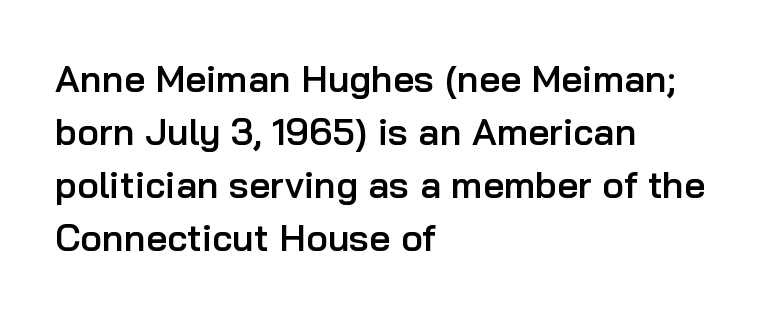
{"serif": "no", "italic": "no", "bold": "semi", "weight": "semibold", "width": "normal", "stroke_contrast": "low", "x_height": "medium", "monospaced": "no", "underline": "no", "align": "left", "line_spacing": "normal", "line_spacing_ratio": 1.43, "letter_spacing": "normal", "letter_spacing_em": 0.0, "glyph_px": 37}
